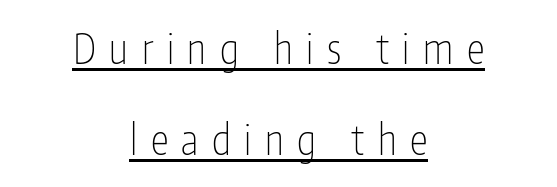
Q: Is the text bold? A: No.
Q: Is the text italic (slanted)? A: No, it is upright.
Q: Is the typeface a serif or a sans-serif typeface? A: Sans-serif.
Q: Is the text underlined? A: Yes.
Q: How is the paragraph aligned? A: Centered.
Q: Is the spacing between letters normal or unusually wide? A: Unusually wide.
Q: Is the spacing between lines tight, normal or loose? A: Loose.
Q: Width (condensed, normal, or wide)? A: Condensed.
Q: Stroke contrast? A: Low.
Q: x-height? A: Medium.
Q: Monospaced? A: No.
